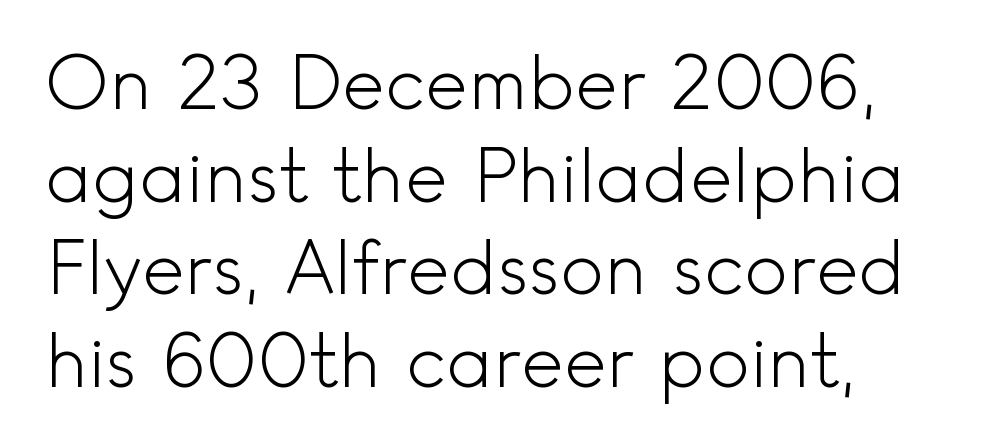
This rendering features lettering with no underline. The letterforms sit shoulder to shoulder at normal distance. If you drew a ruler down the left edge, every line would touch it. This sample has the flowing, uneven cadence of proportional lettering.
